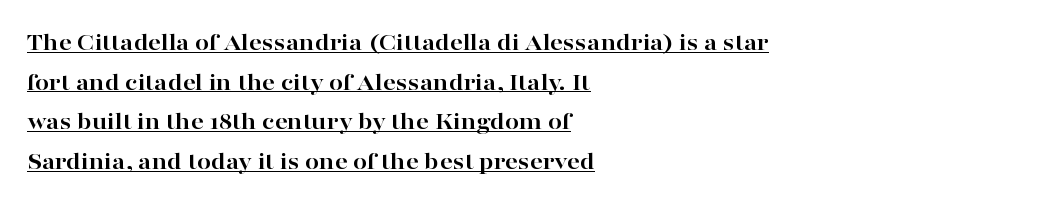
The image shows 25 px bold type, upright; set left-aligned, normal line spacing (1.59x), normal letter spacing, underlined.
